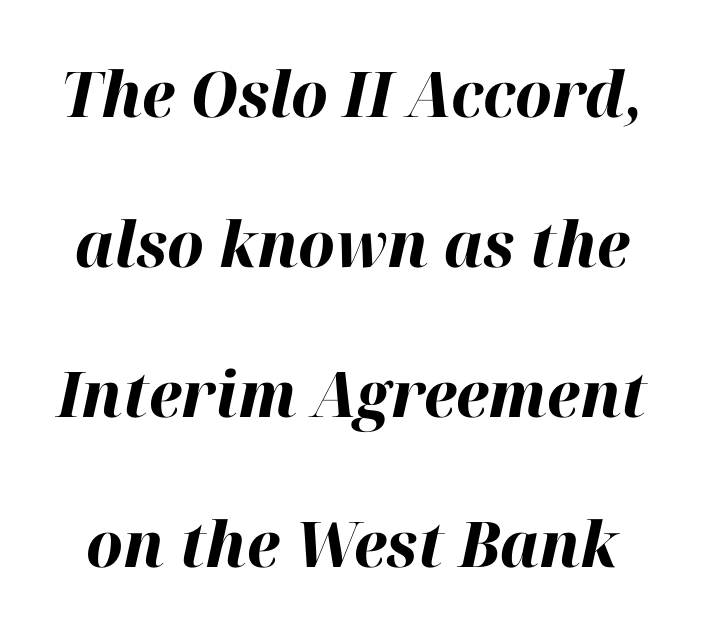
{"italic": "yes", "lean": "right", "slant_degrees": 12, "bold": "yes", "weight": "bold", "width": "normal", "stroke_contrast": "high", "x_height": "medium", "monospaced": "no", "underline": "no", "line_spacing": "loose", "line_spacing_ratio": 2.38, "letter_spacing": "normal", "letter_spacing_em": 0.0, "glyph_px": 63}
